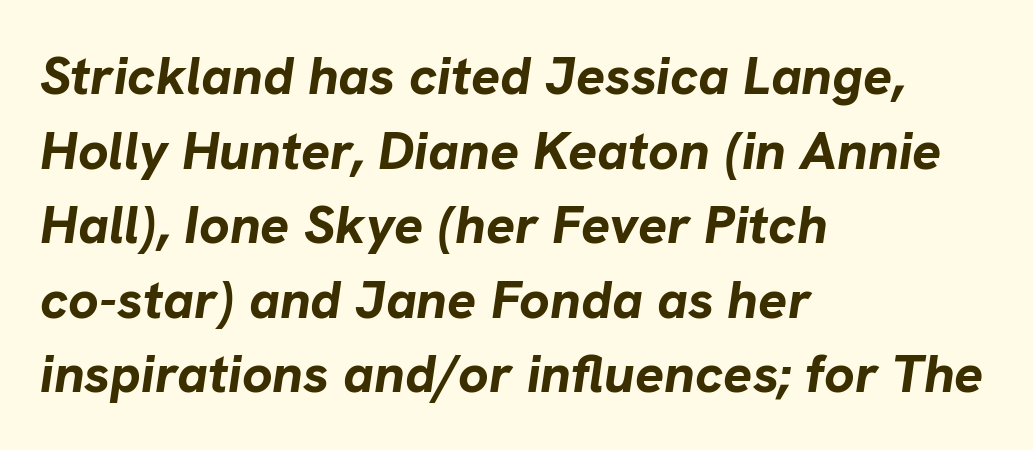
Casual observation: everything's shoved over to the left. Compared with an ordinary text face, these strokes are far heavier — a full bold. Rule under the text: the space is simply empty. These lines sit exactly where default settings would place them. Observe the lean: these are italic letterforms. Each word holds together tightly as a unit, with standard inter-letter gaps.
